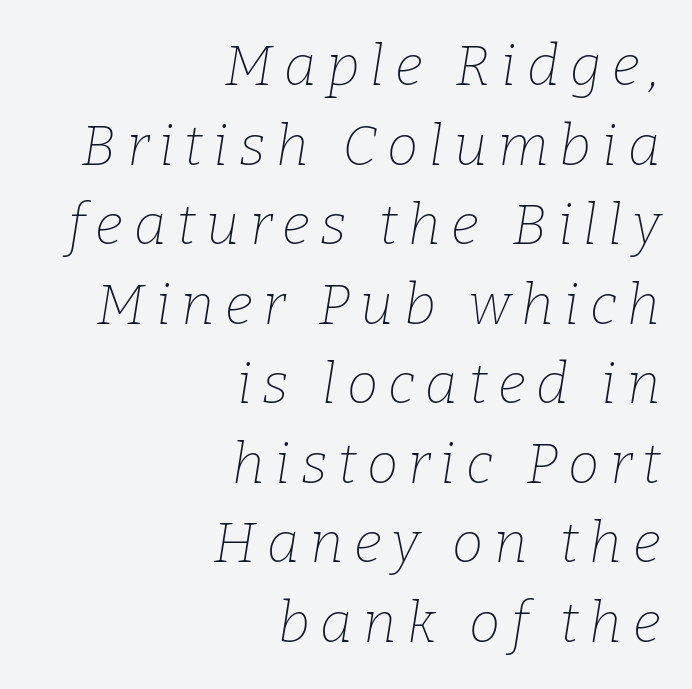
{"serif": "yes", "italic": "yes", "lean": "right", "slant_degrees": 9, "bold": "no", "weight": "thin", "width": "normal", "stroke_contrast": "low", "x_height": "medium", "monospaced": "no", "underline": "no", "align": "right", "line_spacing": "normal", "line_spacing_ratio": 1.42, "glyph_px": 56}
